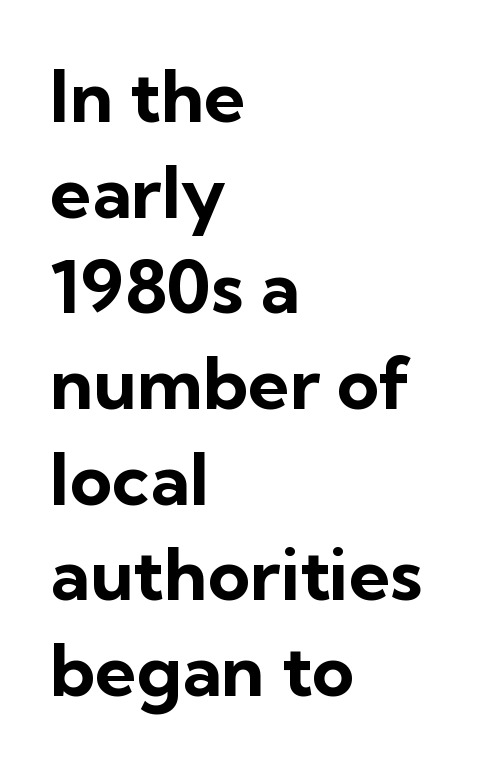
The image shows 73 px bold sans-serif type, upright; set left-aligned, normal line spacing (1.31x), normal letter spacing, not underlined; low stroke contrast and a medium x-height.
